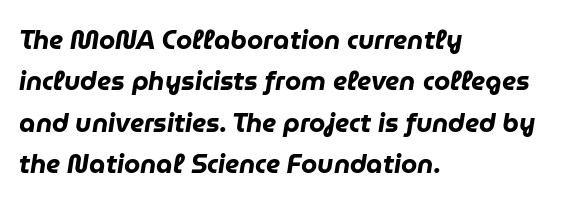
The image shows 26 px bold type, italic (leaning right); set left-aligned, normal line spacing (1.59x), normal letter spacing, not underlined.
